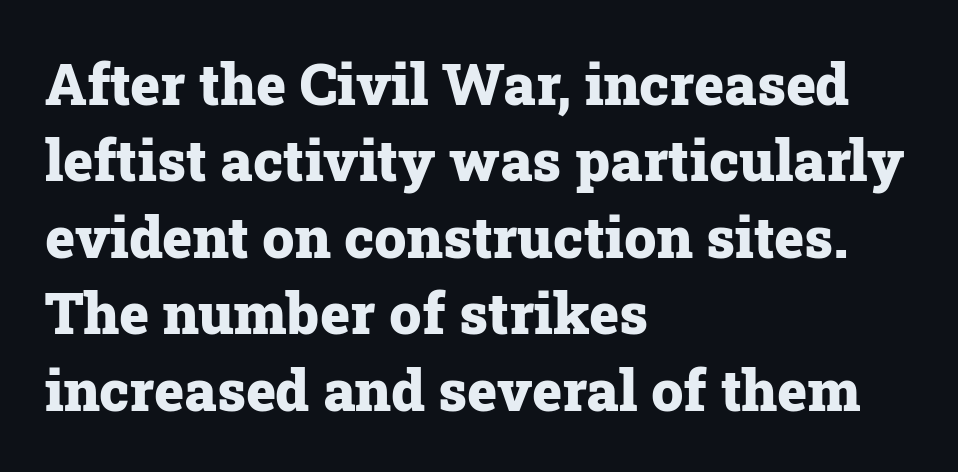
{"serif": "yes", "italic": "no", "bold": "yes", "weight": "heavy", "width": "normal", "stroke_contrast": "low", "x_height": "medium", "monospaced": "no", "underline": "no", "align": "left", "line_spacing": "normal", "line_spacing_ratio": 1.34, "letter_spacing": "normal", "letter_spacing_em": 0.0, "glyph_px": 57}
